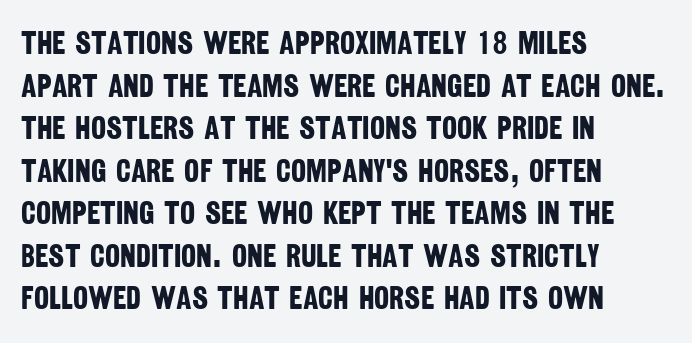
Summary of vertical rhythm: regular, with standard interline spacing. In terms of letterform style, serifs are entirely absent. Does extra space separate the letters? No, they use regular spacing. Bold? Absolutely — the strokes are thick and heavy. This sample has the flowing, uneven cadence of proportional lettering. Casual observation: everything's shoved over to the left.
